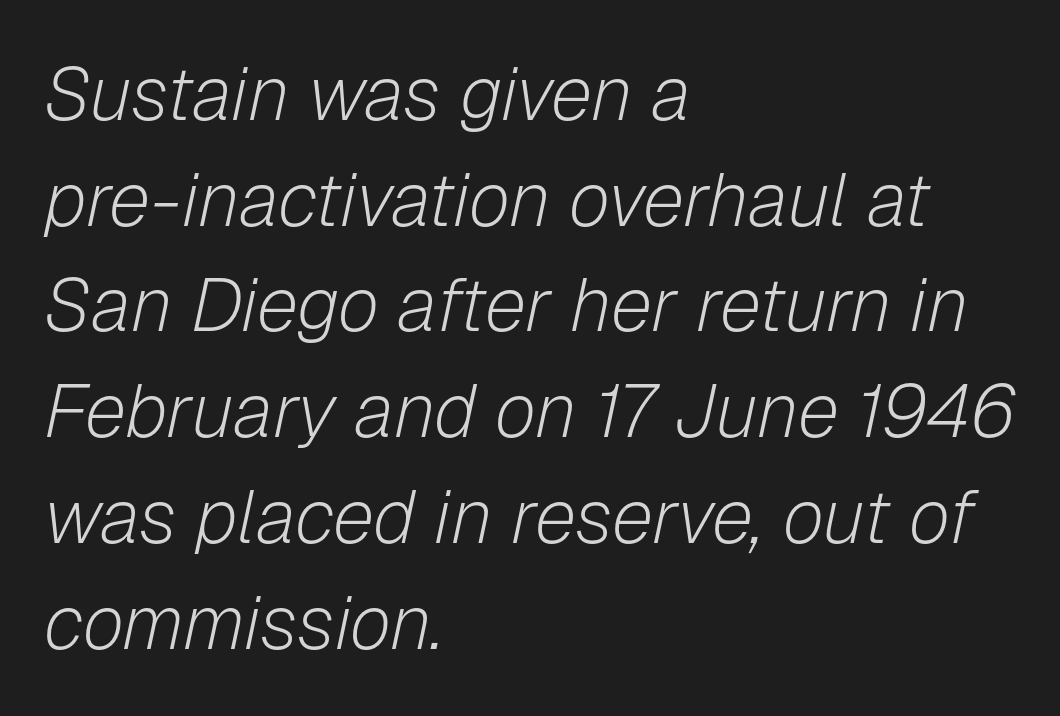
One glance says typical: line gaps are just what's usual. This sample uses plain, unmodified letter spacing. Note the varied advance widths — an 'i' is clearly narrower than an 'm'. Weight class: somewhere from thin through regular. If you drew a line through each stem, it would be angled. The area under the type is left untouched.
